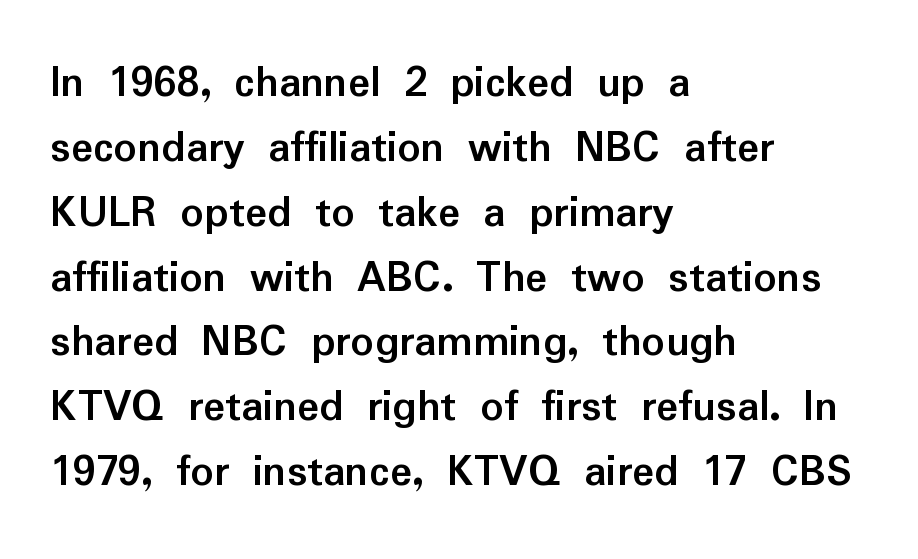
The image shows 46 px semibold sans-serif type, upright; set left-aligned, normal line spacing (1.41x), normal letter spacing, not underlined; low stroke contrast and a medium x-height.
